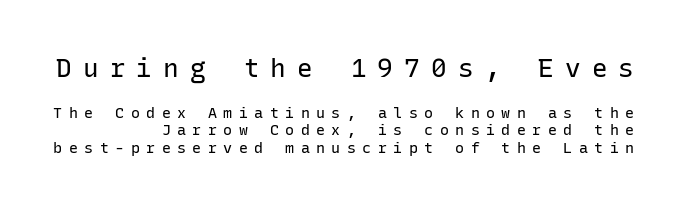
The image shows 26 px text type, upright; set line spacing 1.16x, unusually wide letter spacing (+0.43 em), not underlined; the first (top) block is 1.73x larger.
